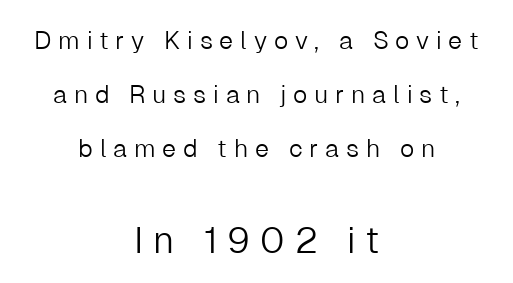
Q: Is the text bold? A: No.
Q: Is the text italic (slanted)? A: No, it is upright.
Q: Is the typeface a serif or a sans-serif typeface? A: Sans-serif.
Q: Is the text underlined? A: No.
Q: How is the paragraph aligned? A: Centered.
Q: Is the spacing between letters normal or unusually wide? A: Unusually wide.
Q: Is the spacing between lines tight, normal or loose? A: Loose.
Q: Which block of text is set in a larger size, the first (top) or the second (bottom)? A: The second (bottom) one.
Q: Width (condensed, normal, or wide)? A: Normal.
Q: Stroke contrast? A: Low.
Q: x-height? A: Medium.
Q: Monospaced? A: No.
